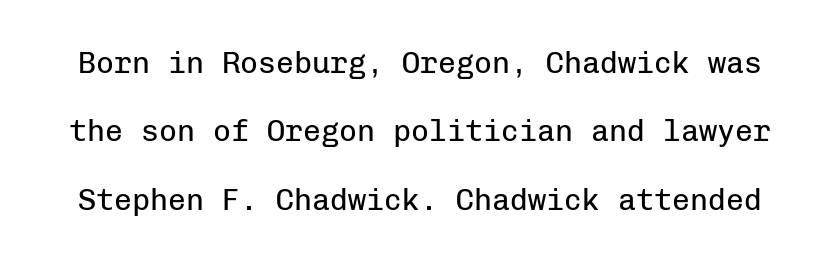
Compared with typical paragraphs, the rows here are farther apart. Underlining? Definitely not there. The font is comparable to plain body text, perhaps lighter. Tracking here is standard; glyphs follow each other at the usual distance.
